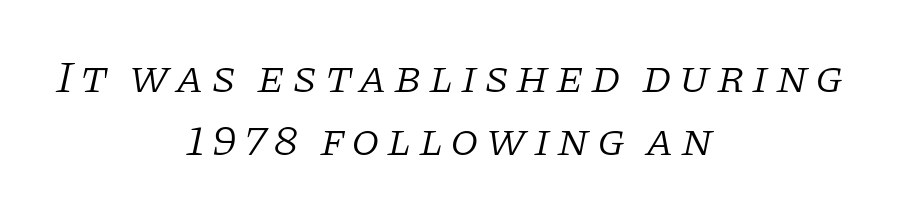
The image shows 46 px light serif type, italic (leaning right); set centered, normal line spacing (1.37x), not underlined; low stroke contrast and a large x-height.
